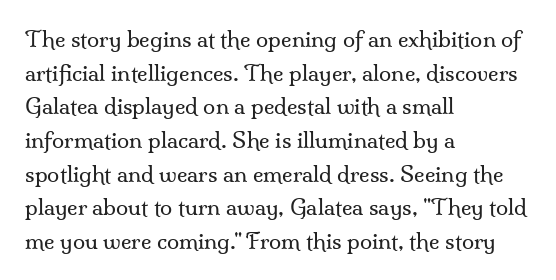
Unbolded letterforms with no extra heft. The letterforms sit shoulder to shoulder at normal distance. Line spacing here is normal. Glance below the letters and you will spot only blank space. Visually the block forms a straight wall on the left and a jagged coastline on the right.
